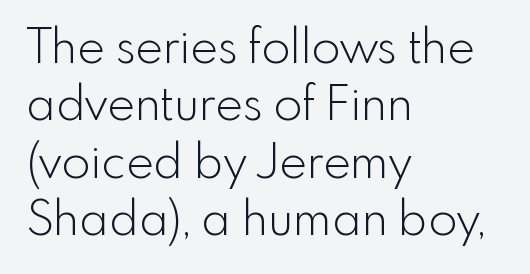
{"serif": "no", "italic": "no", "bold": "no", "weight": "light", "width": "normal", "x_height": "small", "monospaced": "no", "underline": "no", "align": "left", "line_spacing_ratio": 1.22, "letter_spacing": "normal", "letter_spacing_em": 0.0, "glyph_px": 47}
